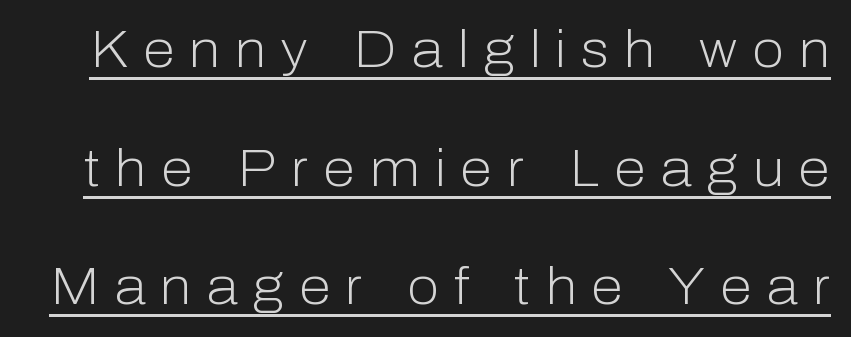
Q: Is the text bold? A: No.
Q: Is the text italic (slanted)? A: No, it is upright.
Q: Is the typeface a serif or a sans-serif typeface? A: Sans-serif.
Q: Is the text underlined? A: Yes.
Q: Is the spacing between letters normal or unusually wide? A: Unusually wide.
Q: Is the spacing between lines tight, normal or loose? A: Loose.
Q: Width (condensed, normal, or wide)? A: Normal.
Q: Stroke contrast? A: Low.
Q: x-height? A: Medium.
Q: Monospaced? A: No.
